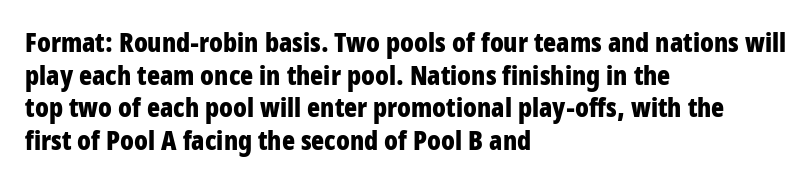
{"italic": "no", "bold": "yes", "underline": "no", "align": "left", "line_spacing_ratio": 1.21, "letter_spacing": "normal", "letter_spacing_em": 0.0, "glyph_px": 27}
